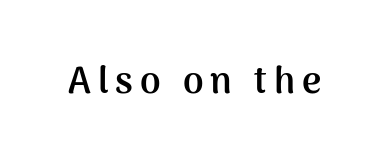
Q: Is the text bold? A: Yes.
Q: Is the text italic (slanted)? A: No, it is upright.
Q: Is the typeface a serif or a sans-serif typeface? A: Sans-serif.
Q: Is the text underlined? A: No.
Q: Width (condensed, normal, or wide)? A: Normal.
Q: Stroke contrast? A: Medium.
Q: x-height? A: Medium.
Q: Monospaced? A: No.
